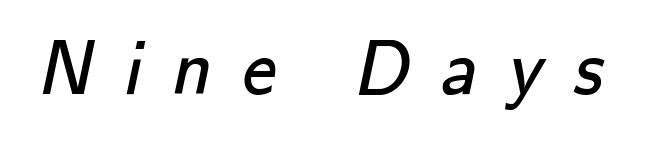
Q: Is the text bold? A: No.
Q: Is the typeface a serif or a sans-serif typeface? A: Sans-serif.
Q: Is the text underlined? A: No.
Q: Is the spacing between letters normal or unusually wide? A: Unusually wide.
Q: Width (condensed, normal, or wide)? A: Normal.
Q: Stroke contrast? A: Low.
Q: x-height? A: Small.
Q: Monospaced? A: No.
